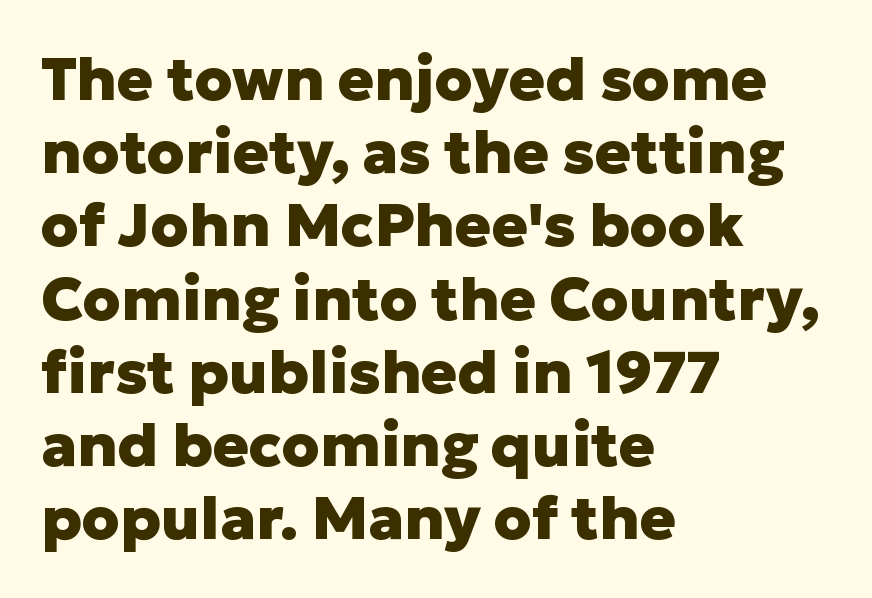
Q: Is the text bold? A: Yes.
Q: Is the text italic (slanted)? A: No, it is upright.
Q: Is the typeface a serif or a sans-serif typeface? A: Sans-serif.
Q: Is the text underlined? A: No.
Q: How is the paragraph aligned? A: Left-aligned.
Q: Is the spacing between letters normal or unusually wide? A: Normal.
Q: Width (condensed, normal, or wide)? A: Normal.
Q: Stroke contrast? A: Low.
Q: x-height? A: Medium.
Q: Monospaced? A: No.
